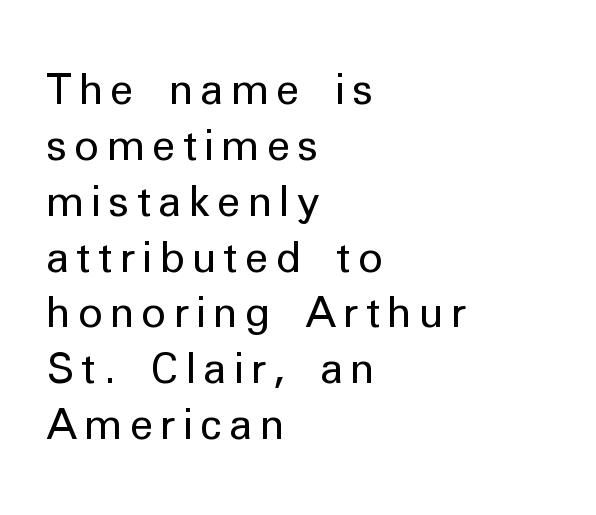
Posture: straight, roman, zero tilt. Line spacing here is normal. A typesetter would call this proportional, since set widths differ per character. Stroke terminals: plain, sans-serif. Clear beneath every line of the passage. The font sits on the lighter half of the weight spectrum, regular included.
